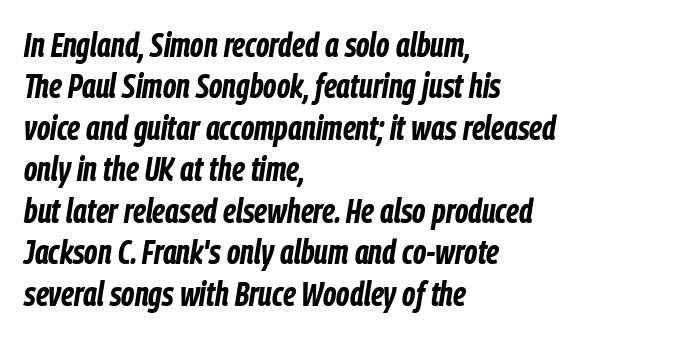
{"italic": "yes", "lean": "right", "slant_degrees": 9, "bold": "yes", "weight": "bold", "width": "condensed", "stroke_contrast": "low", "x_height": "medium", "monospaced": "no", "underline": "no", "align": "left", "line_spacing_ratio": 1.22, "letter_spacing": "normal", "letter_spacing_em": 0.0, "glyph_px": 34}
